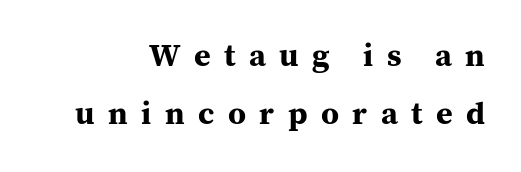
Letterform terminals end in serifs throughout the passage. Tracking here is generous; glyphs stand well apart from one another. The characters look thick and weighty, a clear bold. These lines were composed using upright roman letters.
